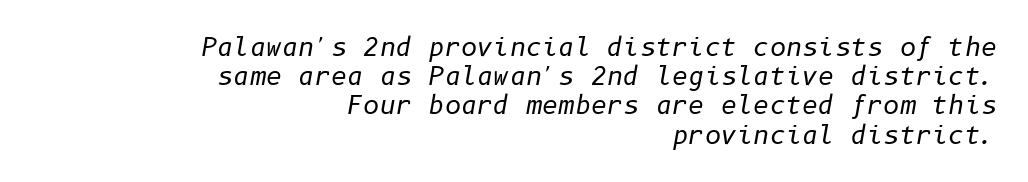
{"italic": "yes", "lean": "right", "slant_degrees": 10, "bold": "no", "underline": "no", "align": "right", "line_spacing_ratio": 1.17, "letter_spacing": "normal", "letter_spacing_em": 0.0, "glyph_px": 25}
